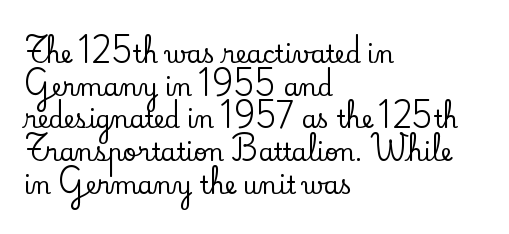
The vertical gap from one line to the next is medium. The rendering keeps characters at their native spacing. The axis of the letterforms is exactly vertical. Bare-footed words on every line. In CSS terms this would be text-align: left.
